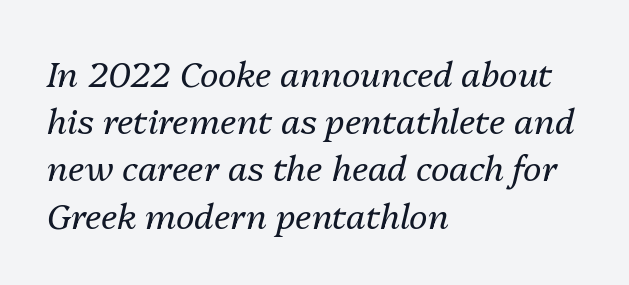
The image shows 35 px regular-weight type, italic (leaning right); set left-aligned, normal line spacing (1.35x), normal letter spacing, not underlined; medium stroke contrast and a medium x-height.
